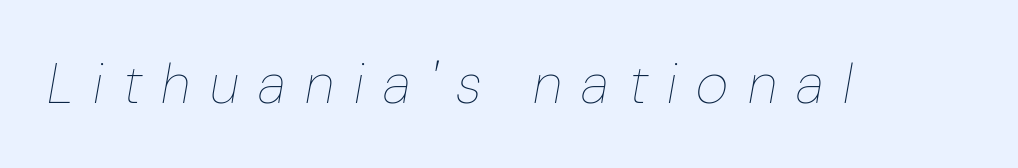
Q: Is the text bold? A: No.
Q: Is the text italic (slanted)? A: Yes, it leans right by about 10 degrees.
Q: Is the text underlined? A: No.
Q: Is the spacing between letters normal or unusually wide? A: Unusually wide.
Q: Width (condensed, normal, or wide)? A: Normal.
Q: Stroke contrast? A: Low.
Q: x-height? A: Medium.
Q: Monospaced? A: No.
